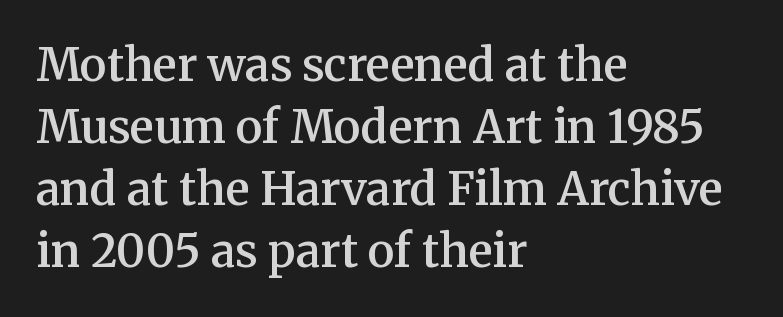
The image shows 45 px semibold serif type, upright; set left-aligned, normal line spacing (1.38x), normal letter spacing, not underlined; medium stroke contrast and a medium x-height.
